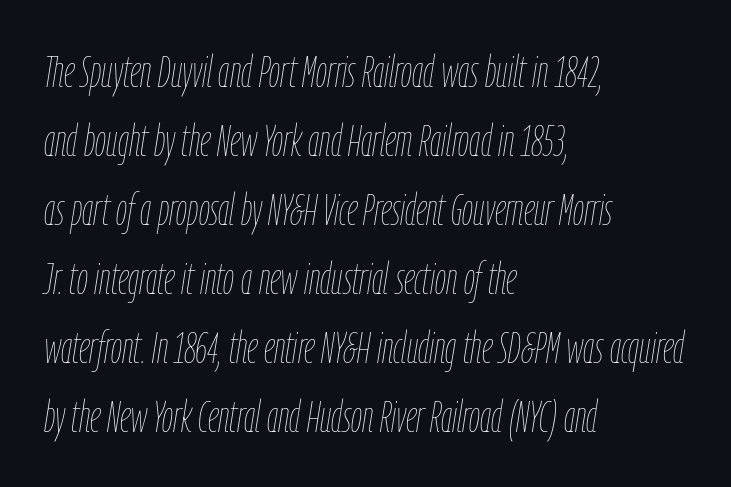
Notice how the passage keeps a crisp vertical edge on the left only. You could not count columns in this text — the font is proportionally spaced. How are the letters spaced? Ordinarily, with no added tracking. On a weight scale, this lands at 450 or below. This sample keeps an unexceptional amount of space between lines.
